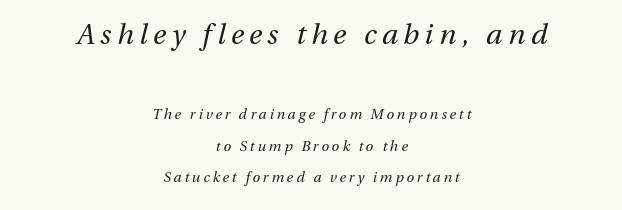
The image shows 28 px regular-weight type, italic (leaning right); set centered, loose line spacing (2.25x), unusually wide letter spacing (+0.2 em), not underlined; the first (top) block is 2.0x larger; medium stroke contrast and a medium x-height.
